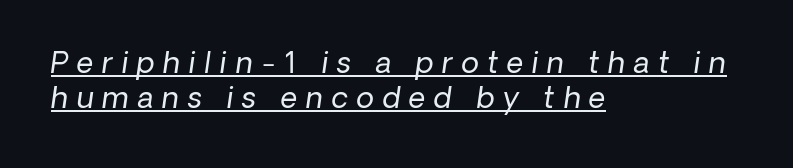
The image shows 29 px regular-weight sans-serif type; set left-aligned, line spacing 1.21x, unusually wide letter spacing (+0.3 em), underlined; low stroke contrast and a medium x-height.
